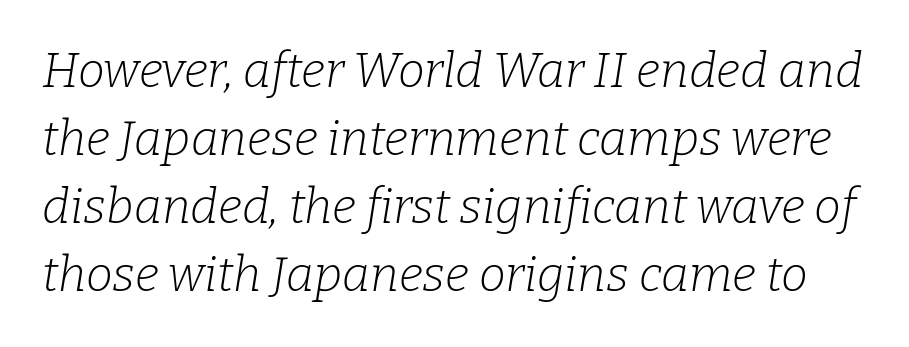
Q: Is the text bold? A: No.
Q: Is the text italic (slanted)? A: Yes, it leans right by about 9 degrees.
Q: Is the typeface a serif or a sans-serif typeface? A: Serif.
Q: Is the text underlined? A: No.
Q: Is the spacing between letters normal or unusually wide? A: Normal.
Q: Is the spacing between lines tight, normal or loose? A: Normal.
Q: Width (condensed, normal, or wide)? A: Normal.
Q: Stroke contrast? A: Low.
Q: x-height? A: Medium.
Q: Monospaced? A: No.
